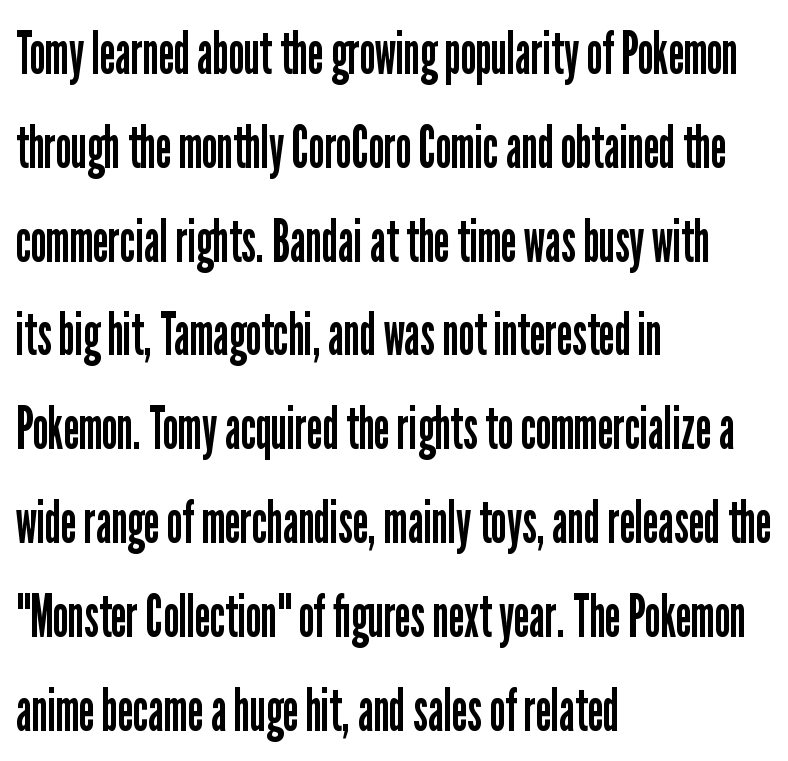
{"serif": "no", "italic": "no", "bold": "no", "weight": "regular", "width": "condensed", "stroke_contrast": "low", "x_height": "medium", "monospaced": "no", "underline": "no", "align": "left", "line_spacing": "normal", "line_spacing_ratio": 1.59, "letter_spacing": "normal", "letter_spacing_em": 0.0, "glyph_px": 59}
